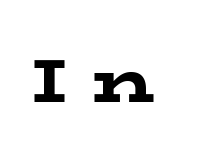
{"serif": "yes", "italic": "no", "bold": "yes", "weight": "bold", "width": "wide", "stroke_contrast": "low", "x_height": "medium", "monospaced": "no", "underline": "no", "letter_spacing": "wide", "letter_spacing_em": 0.38, "glyph_px": 62}
